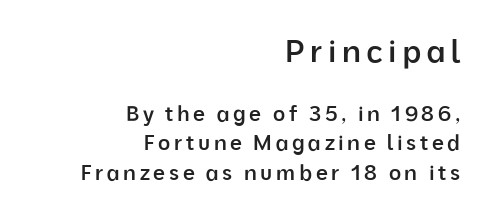
The image shows 31 px semibold sans-serif type, upright; set right-aligned, normal line spacing (1.41x), not underlined; the first (top) block is 1.48x larger; low stroke contrast and a medium x-height.
